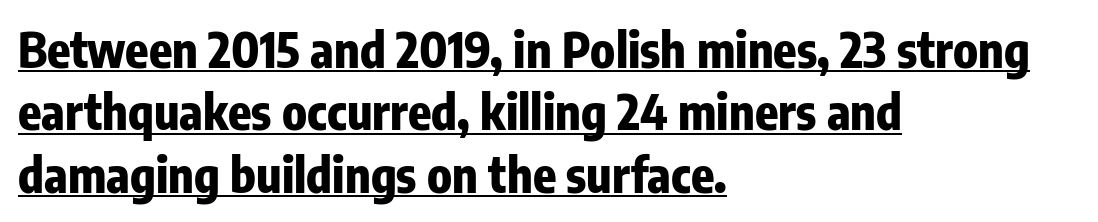
{"serif": "no", "italic": "no", "bold": "yes", "weight": "heavy", "width": "condensed", "stroke_contrast": "low", "x_height": "medium", "monospaced": "no", "underline": "yes", "align": "left", "line_spacing": "normal", "line_spacing_ratio": 1.3, "letter_spacing": "normal", "letter_spacing_em": 0.0, "glyph_px": 48}
